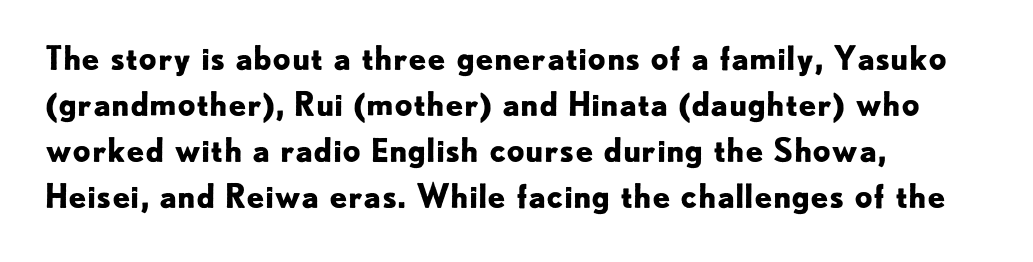
The typography opts for an upright posture over an oblique one. Each word holds together tightly as a unit, with standard inter-letter gaps. Unlike a traditional serif, this face leaves its strokes unadorned. Honestly, the row spacing looks completely unremarkable.
